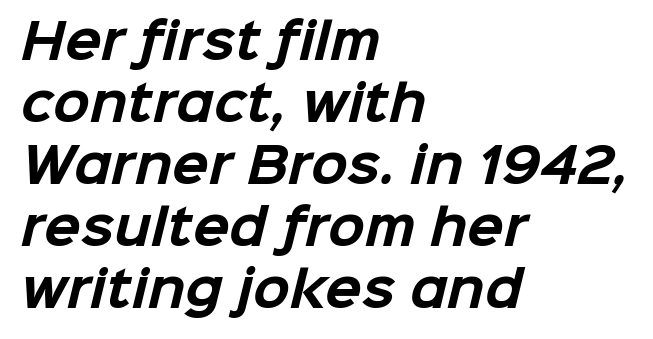
Q: Is the text bold? A: Yes.
Q: Is the typeface a serif or a sans-serif typeface? A: Sans-serif.
Q: Is the text underlined? A: No.
Q: How is the paragraph aligned? A: Left-aligned.
Q: Is the spacing between letters normal or unusually wide? A: Normal.
Q: Is the spacing between lines tight, normal or loose? A: Normal.
Q: Width (condensed, normal, or wide)? A: Normal.
Q: Stroke contrast? A: Low.
Q: x-height? A: Medium.
Q: Monospaced? A: No.
